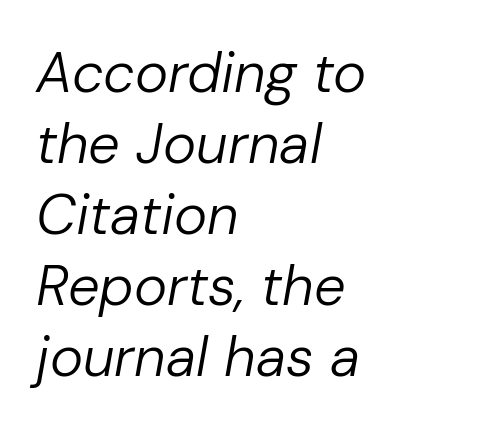
Stroke thickness stays within the range of a standard reading face or lighter. The face used here is proportionally spaced, like ordinary book or web type. Notice how descenders clear the ascenders below comfortably — that's standard leading. Caption: standard tracking, unaltered. Glance below the letters and you will spot only blank space.
